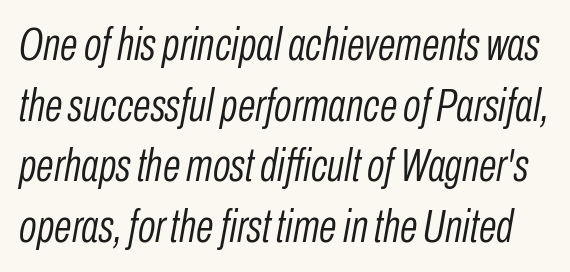
Letters rest on an invisible, unmarked baseline. Would a proofreader flag this as italicized? Yes. Is the letter spacing exaggerated? No — it looks like the ordinary default. Note the varied advance widths — an 'i' is clearly narrower than an 'm'.
